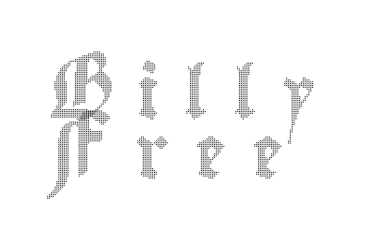
Q: Is the text italic (slanted)? A: No, it is upright.
Q: Is the text underlined? A: No.
Q: How is the paragraph aligned? A: Left-aligned.
Q: Is the spacing between letters normal or unusually wide? A: Unusually wide.
Q: Is the spacing between lines tight, normal or loose? A: Tight.
Q: Width (condensed, normal, or wide)? A: Condensed.
Q: x-height? A: Small.
Q: Monospaced? A: No.
